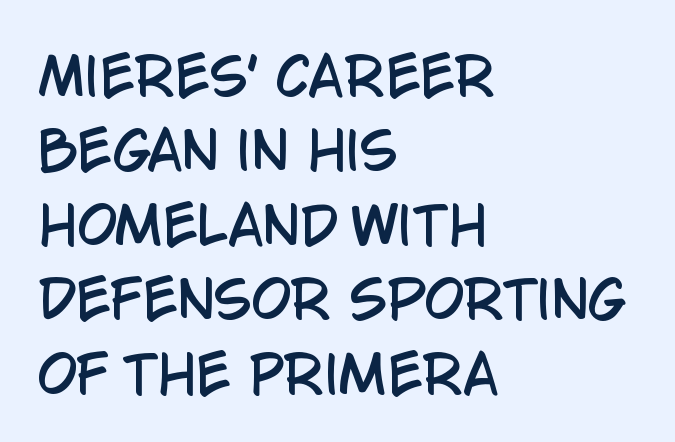
Q: Is the text italic (slanted)? A: No, it is upright.
Q: Is the typeface a serif or a sans-serif typeface? A: Sans-serif.
Q: Is the text underlined? A: No.
Q: How is the paragraph aligned? A: Left-aligned.
Q: Is the spacing between letters normal or unusually wide? A: Normal.
Q: Is the spacing between lines tight, normal or loose? A: Normal.
Q: Width (condensed, normal, or wide)? A: Condensed.
Q: Stroke contrast? A: Low.
Q: x-height? A: Large.
Q: Monospaced? A: No.
